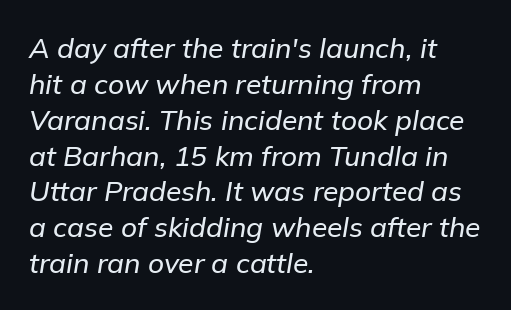
Q: Is the text italic (slanted)? A: Yes, it leans right by about 9 degrees.
Q: Is the text underlined? A: No.
Q: How is the paragraph aligned? A: Left-aligned.
Q: Is the spacing between letters normal or unusually wide? A: Normal.
Q: Is the spacing between lines tight, normal or loose? A: Normal.
Q: Width (condensed, normal, or wide)? A: Normal.
Q: Stroke contrast? A: Low.
Q: x-height? A: Medium.
Q: Monospaced? A: No.
